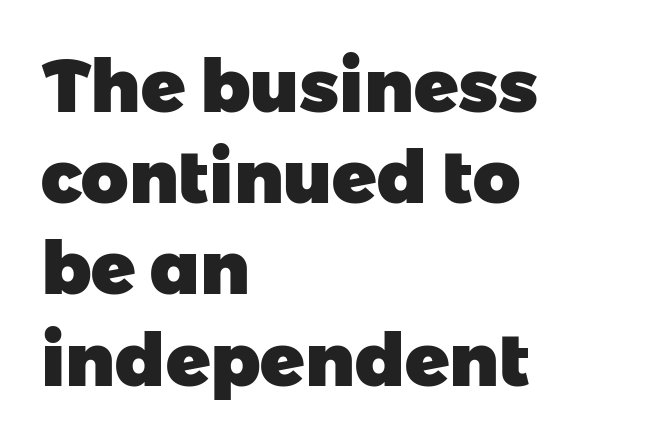
The image shows 73 px heavy sans-serif type; set left-aligned, normal line spacing (1.25x), normal letter spacing, not underlined; low stroke contrast and a medium x-height.
